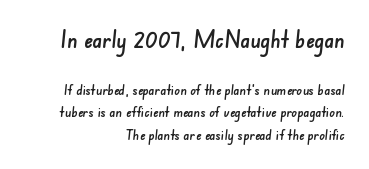
{"underline": "no", "align": "right", "line_spacing": "normal", "line_spacing_ratio": 1.62, "letter_spacing": "normal", "letter_spacing_em": 0.0, "larger_block": "first", "size_ratio": 1.64, "glyph_px": 23}
